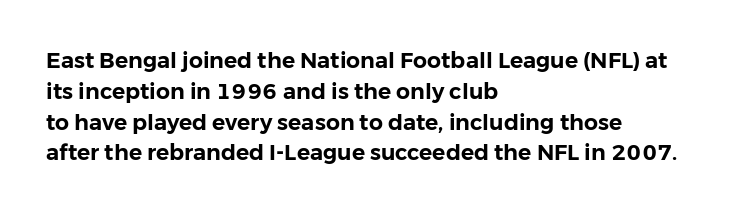
Q: Is the text italic (slanted)? A: No, it is upright.
Q: Is the text underlined? A: No.
Q: How is the paragraph aligned? A: Left-aligned.
Q: Is the spacing between letters normal or unusually wide? A: Normal.
Q: Is the spacing between lines tight, normal or loose? A: Normal.
